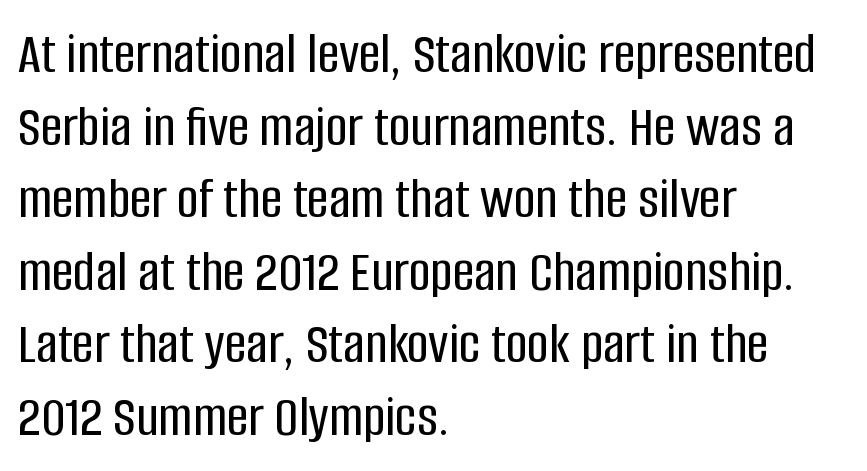
{"serif": "no", "italic": "no", "width": "condensed", "stroke_contrast": "low", "x_height": "large", "monospaced": "no", "underline": "no", "align": "left", "line_spacing_ratio": 1.21, "letter_spacing": "normal", "letter_spacing_em": 0.0, "glyph_px": 60}
